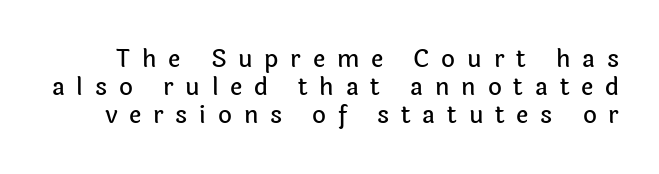
Q: Is the text italic (slanted)? A: No, it is upright.
Q: Is the text underlined? A: No.
Q: Is the spacing between letters normal or unusually wide? A: Unusually wide.
